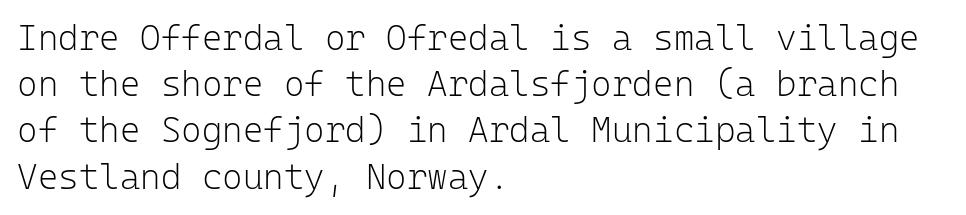
The image shows 35 px light sans-serif type, upright, monospaced; set left-aligned, normal line spacing (1.32x), normal letter spacing, not underlined; low stroke contrast and a medium x-height.
